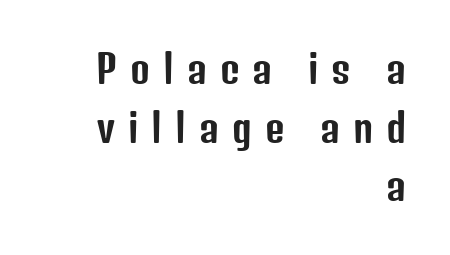
{"serif": "no", "italic": "no", "width": "condensed", "stroke_contrast": "low", "x_height": "medium", "monospaced": "no", "underline": "no", "align": "right", "line_spacing": "normal", "line_spacing_ratio": 1.54, "letter_spacing": "wide", "letter_spacing_em": 0.34, "glyph_px": 38}
